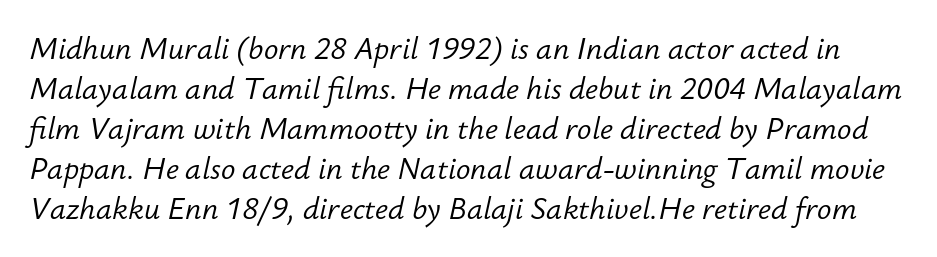
Is the stroke heavy? The answer is a plain regular-or-lighter. No word sits above an underline. This sample keeps an unexceptional amount of space between lines. Honestly, the letter spacing is just normal — you wouldn't notice it. Spacing verdict: proportional, widths tailored to each character. The typography opts for an oblique posture over an upright one.
